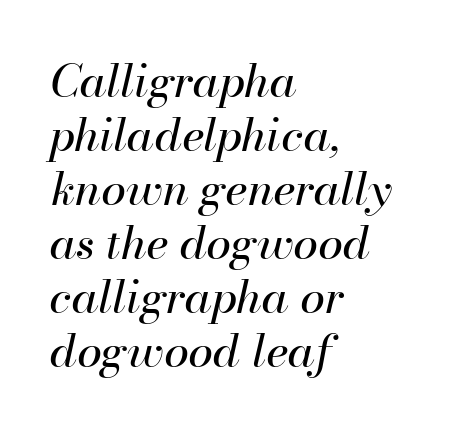
When letters slant like this, we call the style italic. A student would call this left alignment; a typographer would say flush left, rag right. No extra tracking has been applied to these lines. These glyphs show unthickened strokes, regular width or finer. This sample has the flowing, uneven cadence of proportional lettering.
